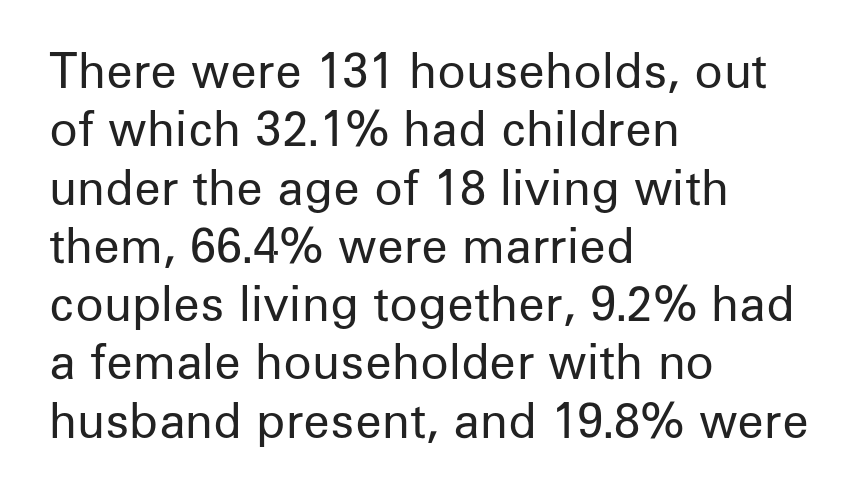
{"serif": "no", "italic": "no", "bold": "no", "weight": "regular", "width": "normal", "stroke_contrast": "low", "x_height": "medium", "monospaced": "no", "underline": "no", "align": "left", "line_spacing_ratio": 1.24, "letter_spacing": "normal", "letter_spacing_em": 0.0, "glyph_px": 47}
